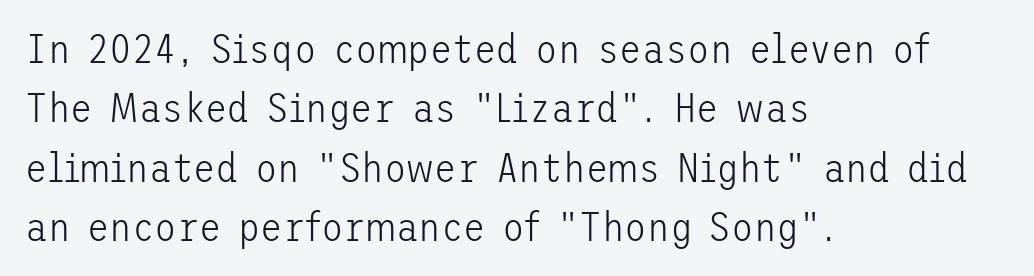
Alignment: flush left. Posture: upright roman. The rendering uses a moderate line-height, typical for paragraphs. The letters carry no serifs — their stems end cleanly without finishing strokes. Spacing between characters is what you'd get straight out of the box.
